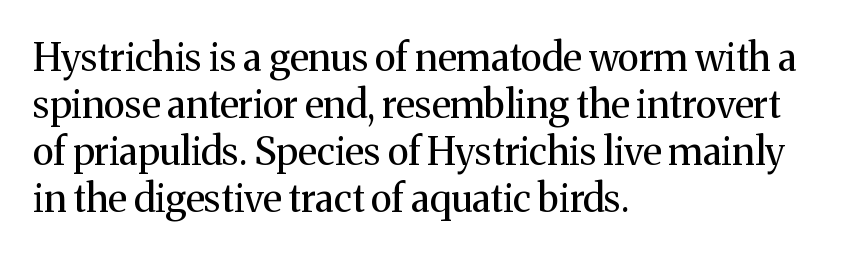
Q: Is the text bold? A: No.
Q: Is the text italic (slanted)? A: No, it is upright.
Q: Is the typeface a serif or a sans-serif typeface? A: Serif.
Q: Is the text underlined? A: No.
Q: How is the paragraph aligned? A: Left-aligned.
Q: Is the spacing between letters normal or unusually wide? A: Normal.
Q: Width (condensed, normal, or wide)? A: Normal.
Q: Stroke contrast? A: Medium.
Q: x-height? A: Medium.
Q: Monospaced? A: No.
